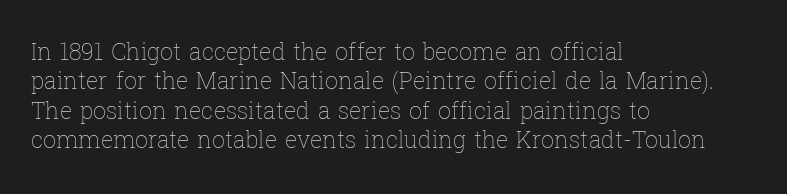
{"italic": "no", "bold": "no", "underline": "no", "align": "left", "line_spacing": "normal", "line_spacing_ratio": 1.28, "letter_spacing": "normal", "letter_spacing_em": 0.0, "glyph_px": 23}
